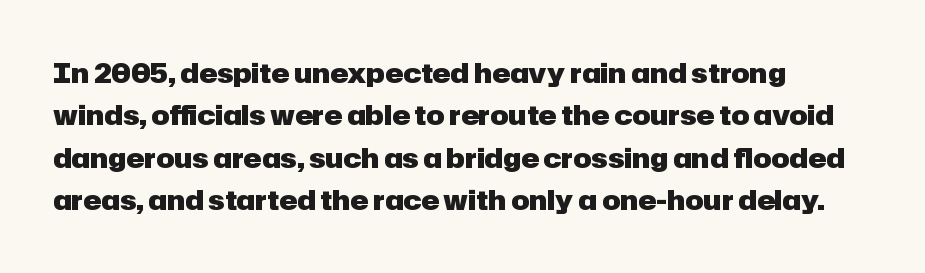
{"italic": "no", "bold": "yes", "underline": "no", "align": "left", "line_spacing": "normal", "line_spacing_ratio": 1.57, "letter_spacing": "normal", "letter_spacing_em": 0.0, "glyph_px": 27}
